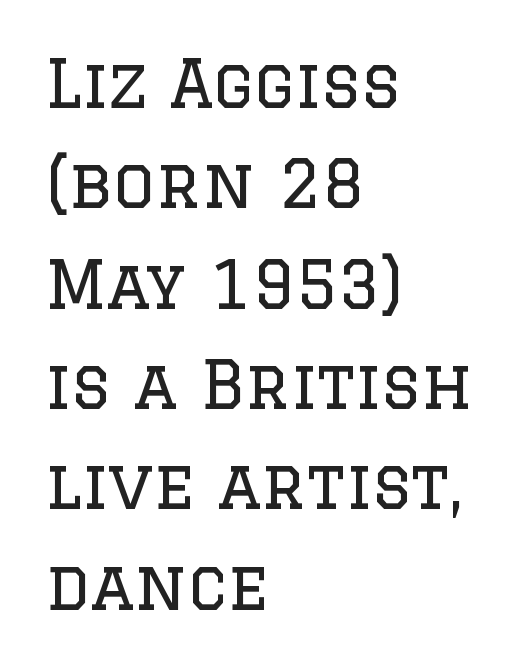
{"serif": "yes", "italic": "no", "bold": "no", "weight": "regular", "width": "normal", "stroke_contrast": "low", "x_height": "large", "monospaced": "no", "underline": "no", "align": "left", "line_spacing": "normal", "line_spacing_ratio": 1.52, "letter_spacing": "normal", "letter_spacing_em": 0.0, "glyph_px": 66}
